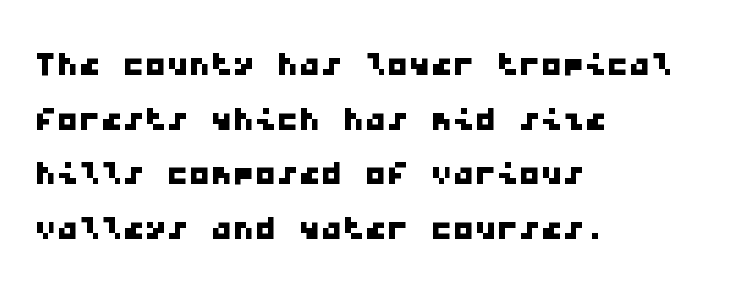
{"serif": "no", "width": "wide", "stroke_contrast": "low", "x_height": "medium", "monospaced": "yes", "underline": "no", "align": "left", "line_spacing_ratio": 1.24, "letter_spacing": "normal", "letter_spacing_em": 0.0, "glyph_px": 44}
